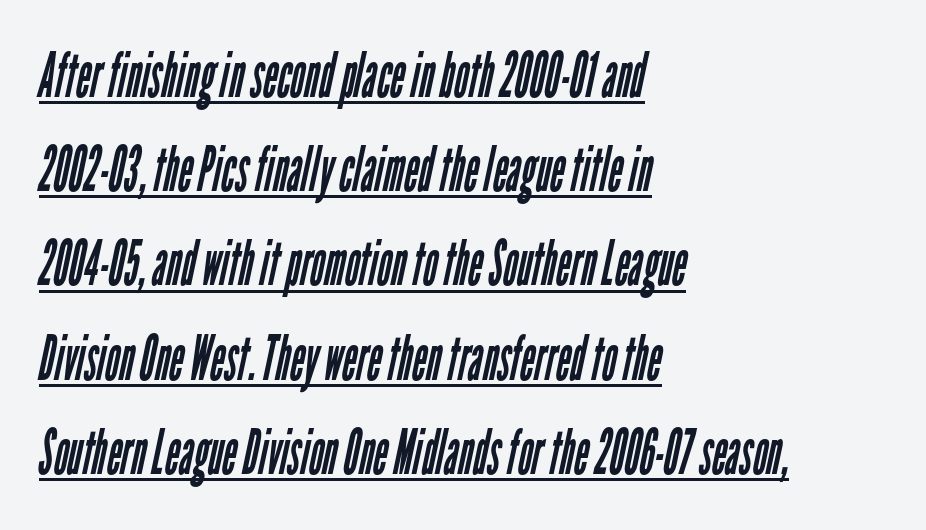
The image shows 62 px regular-weight, condensed sans-serif type; set left-aligned, normal line spacing (1.52x), normal letter spacing, underlined; low stroke contrast and a medium x-height.
